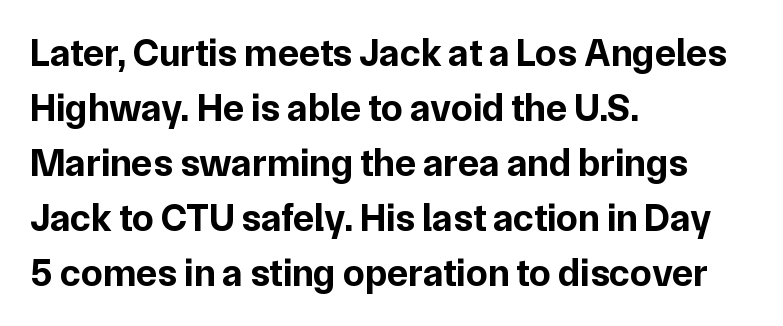
The image shows 39 px bold sans-serif type, upright; set left-aligned, normal line spacing (1.41x), normal letter spacing, not underlined; low stroke contrast and a medium x-height.
